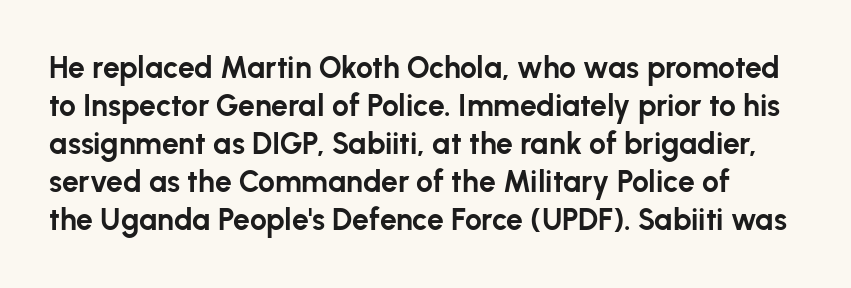
Q: Is the text bold? A: Yes.
Q: Is the text italic (slanted)? A: No, it is upright.
Q: Is the typeface a serif or a sans-serif typeface? A: Sans-serif.
Q: Is the text underlined? A: No.
Q: Is the spacing between letters normal or unusually wide? A: Normal.
Q: Is the spacing between lines tight, normal or loose? A: Normal.
Q: Width (condensed, normal, or wide)? A: Normal.
Q: Stroke contrast? A: Low.
Q: x-height? A: Medium.
Q: Monospaced? A: No.
